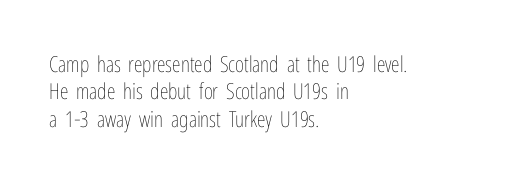
Rendered with straight, roman letterforms. Weight: not bold — regular or lighter. Words appear dense and cohesive because spacing is normal. Horizontal alignment here is leftward, the default for most running prose. A clean baseline with only descenders dipping below it.
